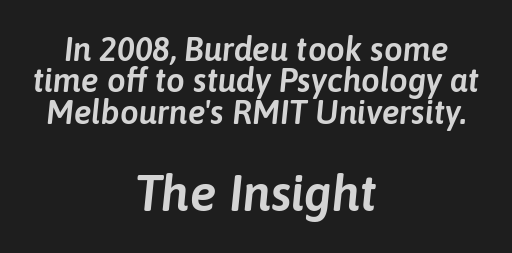
Yep, that's italic — everything's leaning. Here the second block reads like a headline and the first like body copy. The rendering uses natural spacing where letterforms have individual widths. Students, note that the glyphs here touch the page at normal intervals. Compared with a flush-left layout, this one balances lines on the center instead. Clear beneath every line of the passage.
